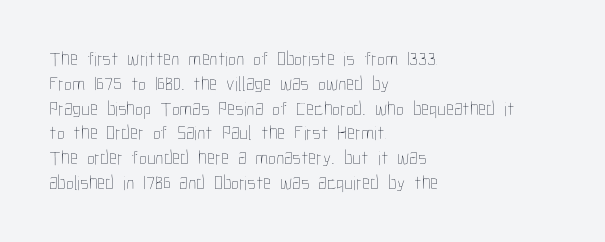
The image shows 20 px text type, upright; set left-aligned, line spacing 1.24x, normal letter spacing, not underlined.
